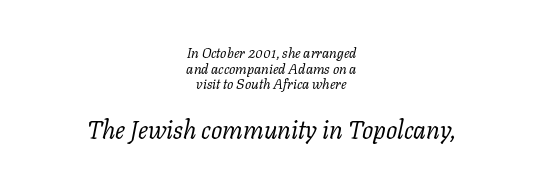
The image shows 25 px text type, italic (leaning right); set centered, tight line spacing (1.12x), normal letter spacing, not underlined; the second (bottom) block is 1.79x larger.
